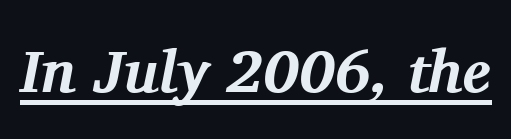
A typesetter would mark this as italic. These lines are rendered in a variable-pitch font. Does a line run under the words? Yes, clearly. No extra tracking has been applied to these lines. Strong, thick strokes mark this as bold type.
